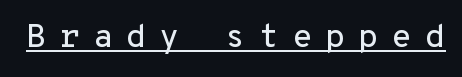
Q: Is the text italic (slanted)? A: No, it is upright.
Q: Is the typeface a serif or a sans-serif typeface? A: Sans-serif.
Q: Is the text underlined? A: Yes.
Q: Is the spacing between letters normal or unusually wide? A: Unusually wide.
Q: Width (condensed, normal, or wide)? A: Normal.
Q: Stroke contrast? A: Low.
Q: x-height? A: Medium.
Q: Monospaced? A: Yes.
